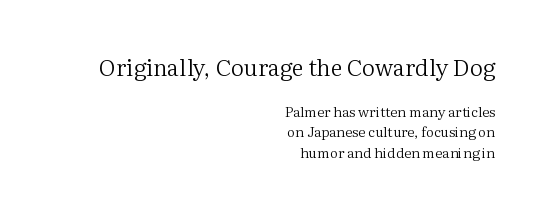
{"italic": "no", "bold": "no", "underline": "no", "align": "right", "line_spacing": "normal", "line_spacing_ratio": 1.46, "letter_spacing": "normal", "letter_spacing_em": 0.0, "larger_block": "first", "size_ratio": 1.64, "glyph_px": 23}
